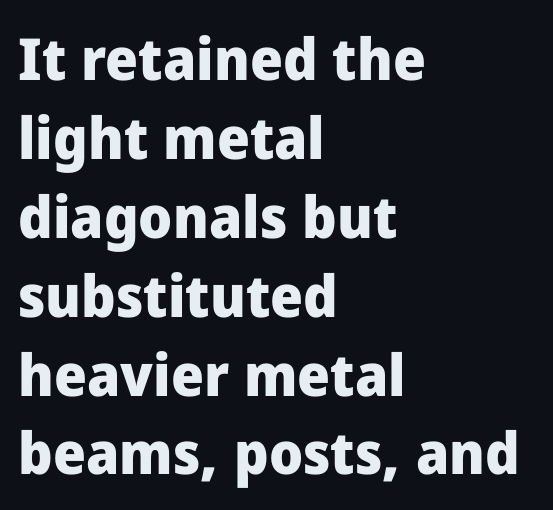
{"serif": "no", "italic": "no", "bold": "yes", "weight": "heavy", "width": "normal", "stroke_contrast": "low", "x_height": "medium", "monospaced": "no", "underline": "no", "align": "left", "line_spacing": "normal", "line_spacing_ratio": 1.36, "letter_spacing": "normal", "letter_spacing_em": 0.0, "glyph_px": 58}
